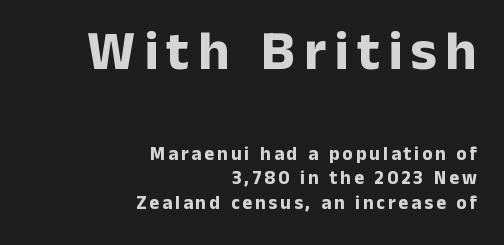
{"serif": "no", "italic": "no", "bold": "yes", "weight": "bold", "width": "normal", "stroke_contrast": "low", "x_height": "medium", "monospaced": "no", "underline": "no", "align": "right", "line_spacing": "normal", "line_spacing_ratio": 1.3, "larger_block": "first", "size_ratio": 2.95, "glyph_px": 56}
